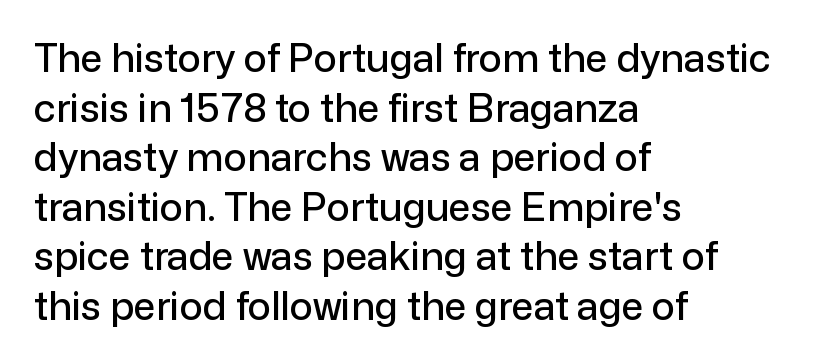
{"serif": "no", "italic": "no", "width": "normal", "stroke_contrast": "low", "x_height": "medium", "monospaced": "no", "underline": "no", "align": "left", "line_spacing": "normal", "line_spacing_ratio": 1.27, "letter_spacing": "normal", "letter_spacing_em": 0.0, "glyph_px": 39}
